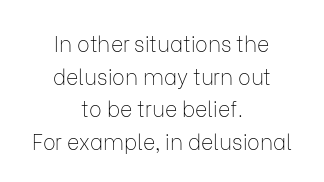
Q: Is the text bold? A: No.
Q: Is the text italic (slanted)? A: No, it is upright.
Q: Is the text underlined? A: No.
Q: How is the paragraph aligned? A: Centered.
Q: Is the spacing between letters normal or unusually wide? A: Normal.
Q: Is the spacing between lines tight, normal or loose? A: Normal.
